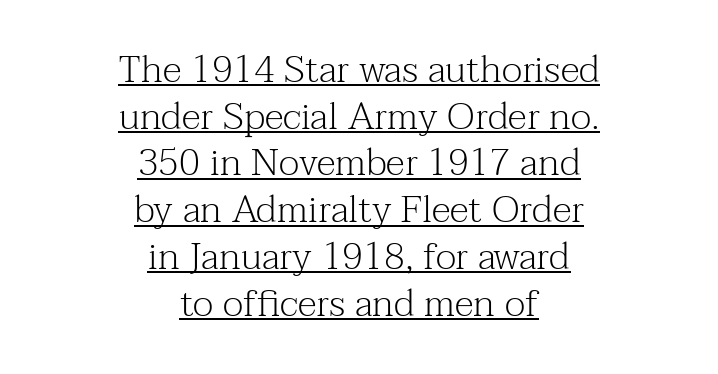
{"serif": "yes", "italic": "no", "bold": "no", "weight": "light", "width": "normal", "stroke_contrast": "medium", "x_height": "medium", "monospaced": "no", "underline": "yes", "align": "center", "line_spacing_ratio": 1.23, "letter_spacing": "normal", "letter_spacing_em": 0.0, "glyph_px": 38}
